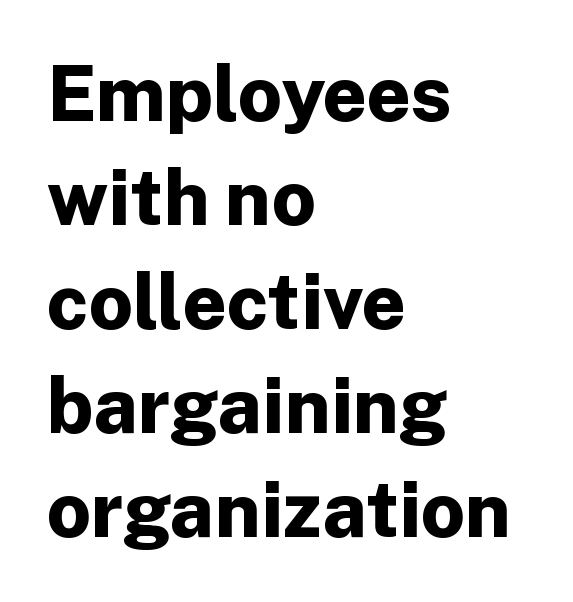
Note the varied advance widths — an 'i' is clearly narrower than an 'm'. You could call the tracking neutral — neither tight nor loose. Examine the stroke ends and you'll find no serifs. In terms of weight, the rendering is a true, heavy bold. Reading down the block, your eye returns to a fixed left position each line. The words here are not underlined.
